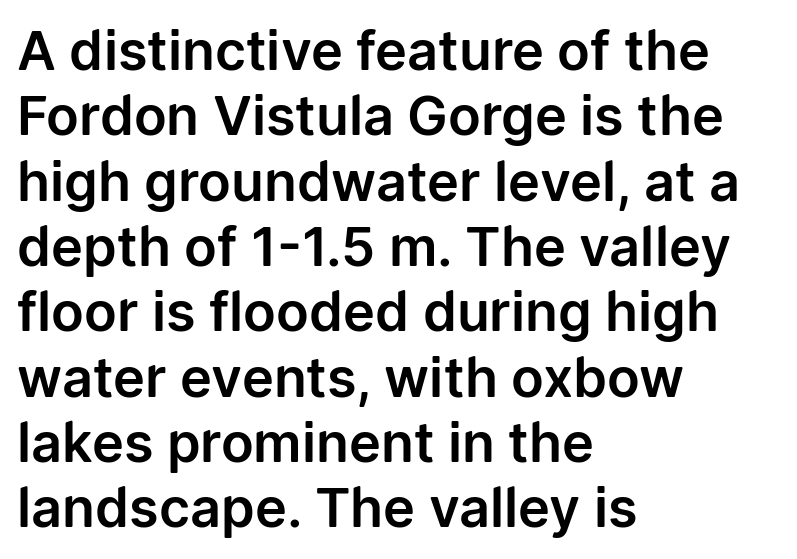
Q: Is the text italic (slanted)? A: No, it is upright.
Q: Is the typeface a serif or a sans-serif typeface? A: Sans-serif.
Q: Is the text underlined? A: No.
Q: How is the paragraph aligned? A: Left-aligned.
Q: Is the spacing between letters normal or unusually wide? A: Normal.
Q: Width (condensed, normal, or wide)? A: Normal.
Q: Stroke contrast? A: Low.
Q: x-height? A: Medium.
Q: Monospaced? A: No.
